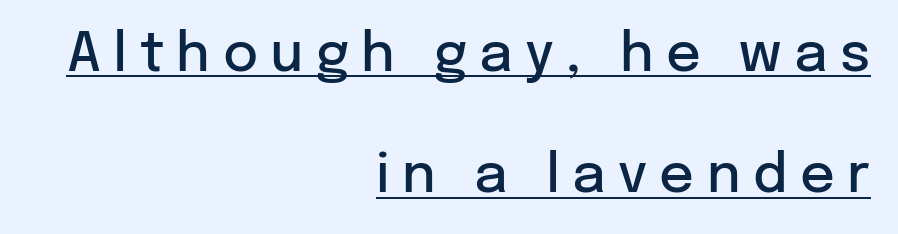
The image shows 54 px semibold sans-serif type, upright; set right-aligned, loose line spacing (2.25x), unusually wide letter spacing (+0.23 em), underlined; low stroke contrast and a medium x-height.
